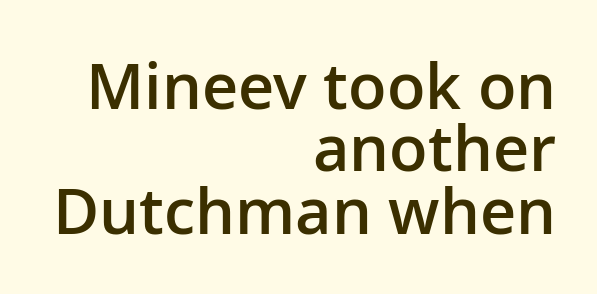
Q: Is the text bold? A: Semi-bold.
Q: Is the text italic (slanted)? A: No, it is upright.
Q: Is the typeface a serif or a sans-serif typeface? A: Sans-serif.
Q: Is the text underlined? A: No.
Q: How is the paragraph aligned? A: Right-aligned.
Q: Is the spacing between letters normal or unusually wide? A: Normal.
Q: Is the spacing between lines tight, normal or loose? A: Tight.
Q: Width (condensed, normal, or wide)? A: Normal.
Q: Stroke contrast? A: Low.
Q: x-height? A: Medium.
Q: Monospaced? A: No.
